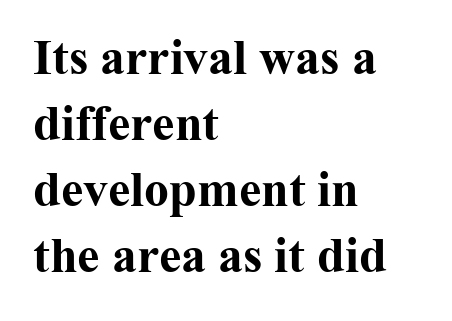
Strokes here are thick enough to call this a true bold. No extra tracking has been applied to these lines. One-word summary of the alignment: left. In terms of posture, this sample is upright.
